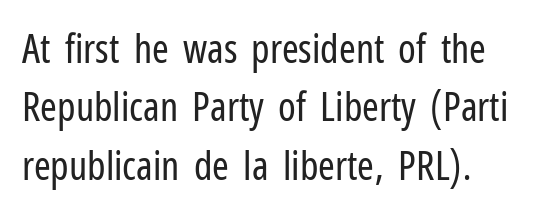
Q: Is the text bold? A: No.
Q: Is the text italic (slanted)? A: No, it is upright.
Q: Is the typeface a serif or a sans-serif typeface? A: Sans-serif.
Q: Is the text underlined? A: No.
Q: How is the paragraph aligned? A: Left-aligned.
Q: Is the spacing between letters normal or unusually wide? A: Normal.
Q: Is the spacing between lines tight, normal or loose? A: Normal.
Q: Width (condensed, normal, or wide)? A: Condensed.
Q: Stroke contrast? A: Low.
Q: x-height? A: Medium.
Q: Monospaced? A: No.
